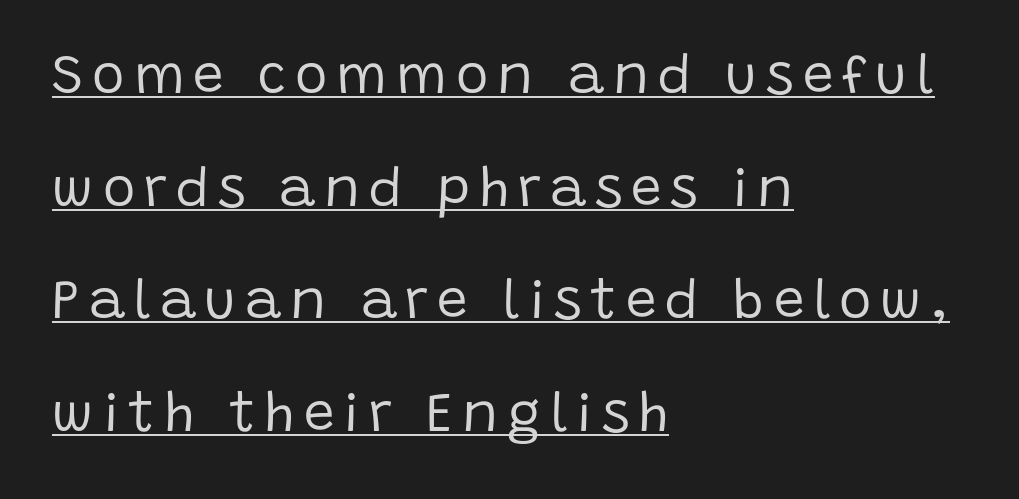
Q: Is the text bold? A: No.
Q: Is the text italic (slanted)? A: No, it is upright.
Q: Is the typeface a serif or a sans-serif typeface? A: Sans-serif.
Q: Is the text underlined? A: Yes.
Q: How is the paragraph aligned? A: Left-aligned.
Q: Is the spacing between lines tight, normal or loose? A: Loose.
Q: Width (condensed, normal, or wide)? A: Normal.
Q: Stroke contrast? A: Low.
Q: x-height? A: Large.
Q: Monospaced? A: No.
